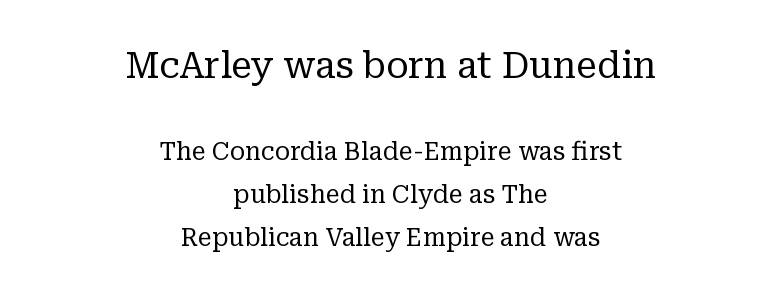
The image shows 37 px regular-weight serif type, upright; set centered, line spacing 1.72x, normal letter spacing, not underlined; the first (top) block is 1.48x larger; low stroke contrast and a medium x-height.
